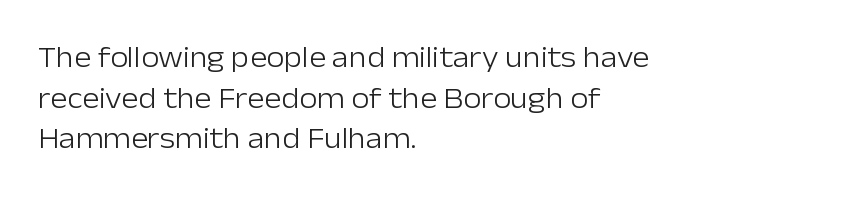
Left-aligned paragraph, ragged on the right. In terms of letterform style, serifs are entirely absent. The font is comparable to plain body text, perhaps lighter. Do the letters lean? They stand straight. Here the designer chose a conventional face with non-uniform glyph widths. A clean baseline with only descenders dipping below it.
